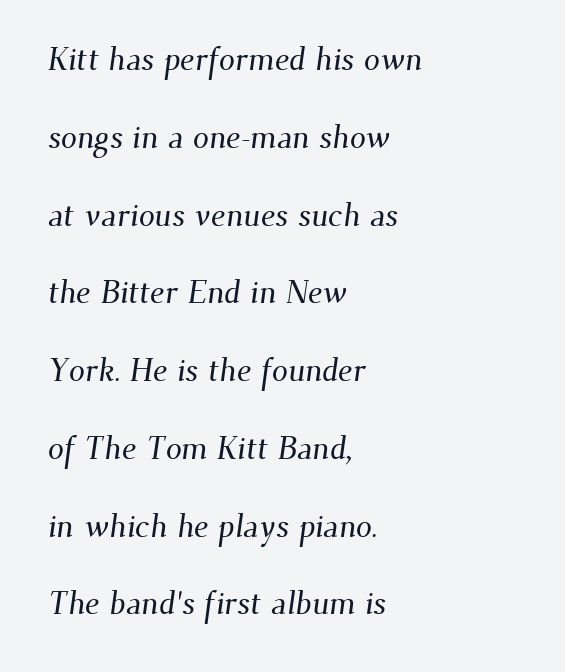
The image shows 32 px serif type; set left-aligned, loose line spacing (2.43x), normal letter spacing, not underlined; medium stroke contrast and a small x-height.
